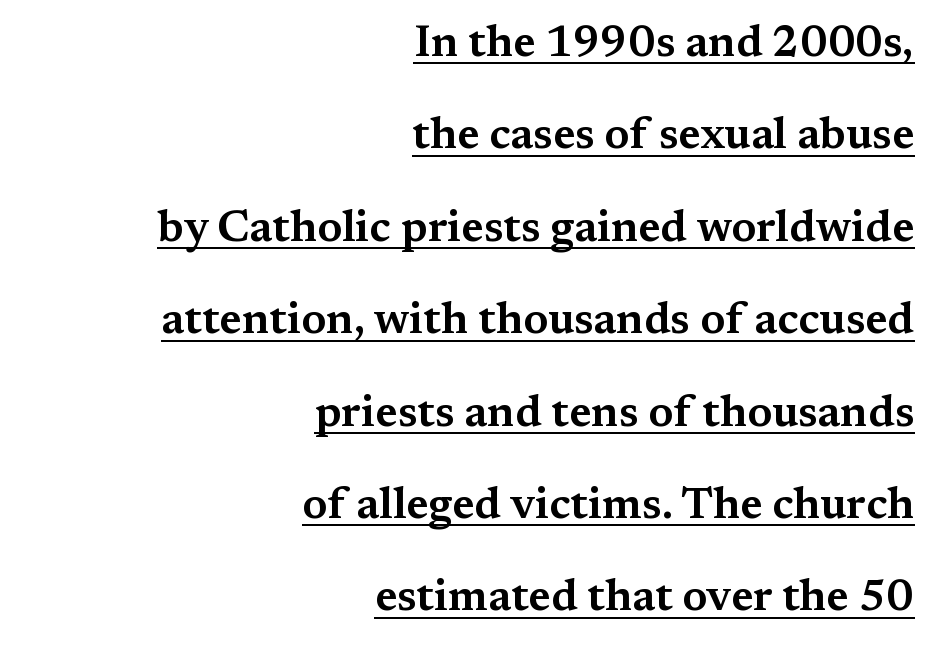
The image shows 44 px wide serif type, upright; set right-aligned, loose line spacing (2.1x), normal letter spacing, underlined; medium stroke contrast and a medium x-height.
